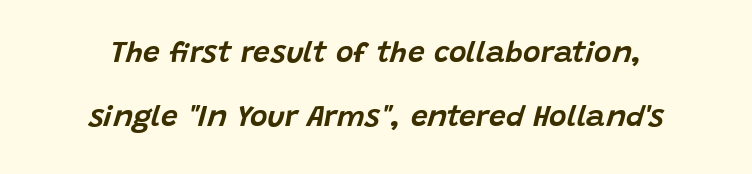
{"italic": "yes", "lean": "right", "slant_degrees": 15, "width": "normal", "stroke_contrast": "low", "x_height": "large", "monospaced": "no", "underline": "no", "line_spacing": "loose", "line_spacing_ratio": 2.12, "letter_spacing": "normal", "letter_spacing_em": 0.0, "glyph_px": 30}
